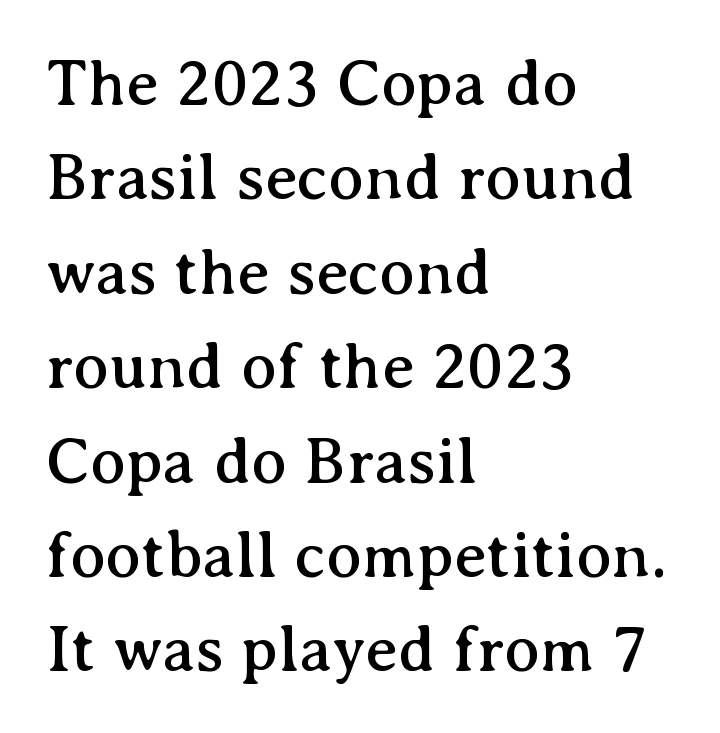
Q: Is the text italic (slanted)? A: No, it is upright.
Q: Is the typeface a serif or a sans-serif typeface? A: Serif.
Q: Is the text underlined? A: No.
Q: How is the paragraph aligned? A: Left-aligned.
Q: Is the spacing between letters normal or unusually wide? A: Normal.
Q: Is the spacing between lines tight, normal or loose? A: Normal.
Q: Width (condensed, normal, or wide)? A: Normal.
Q: Stroke contrast? A: Medium.
Q: x-height? A: Medium.
Q: Monospaced? A: No.
